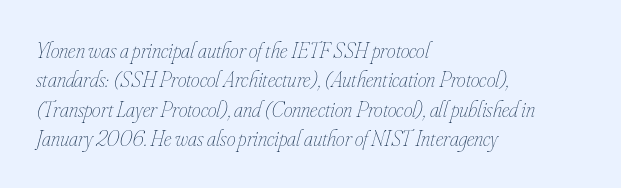
Is the block centered? No — it sits flush against the left margin. Compared with typical body copy, the letter spacing here is the same. Style check: oblique. The baseline area is clear.
